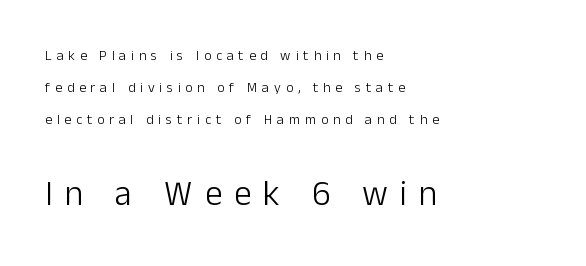
The image shows 35 px light sans-serif type, upright; set left-aligned, loose line spacing (2.29x), unusually wide letter spacing (+0.34 em), not underlined; the second (bottom) block is 2.5x larger; low stroke contrast and a medium x-height.
